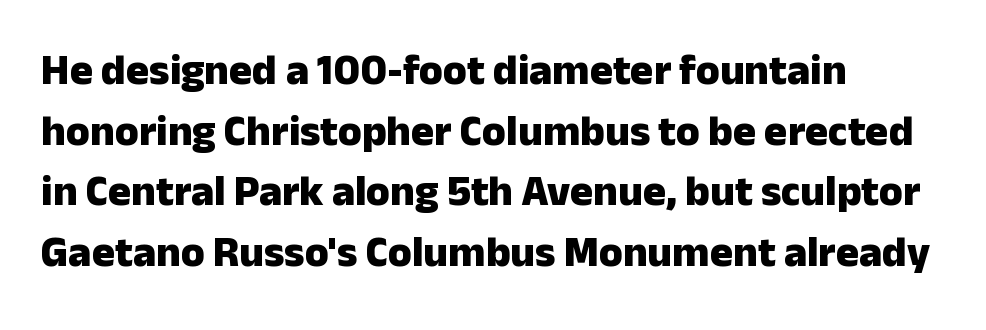
The image shows 43 px heavy sans-serif type, upright; set left-aligned, normal line spacing (1.41x), normal letter spacing, not underlined; low stroke contrast and a medium x-height.
